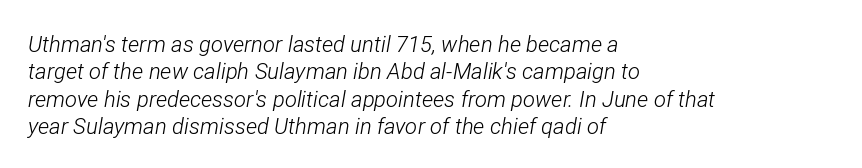
The glyphs are unaccompanied by any horizontal stroke below them. Tracking value appears to be zero — textbook default spacing. One-word summary of the alignment: left. The strokes are not fattened; the text isn't bold.
